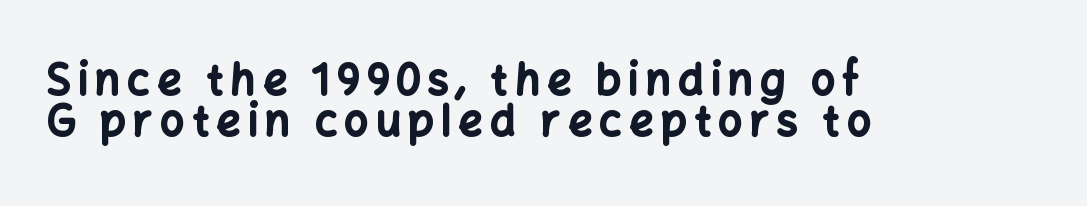
{"serif": "no", "italic": "no", "bold": "yes", "weight": "bold", "width": "normal", "stroke_contrast": "low", "x_height": "medium", "monospaced": "no", "underline": "no", "align": "left", "line_spacing": "tight", "line_spacing_ratio": 0.97, "glyph_px": 42}
